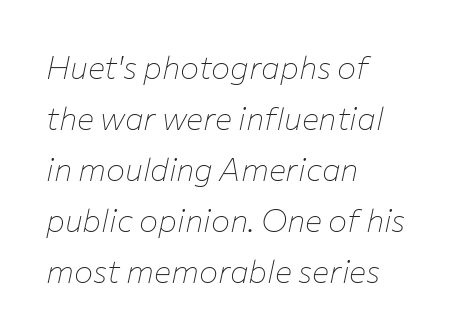
Q: Is the text bold? A: No.
Q: Is the text italic (slanted)? A: Yes, it leans right by about 12 degrees.
Q: Is the text underlined? A: No.
Q: How is the paragraph aligned? A: Left-aligned.
Q: Is the spacing between letters normal or unusually wide? A: Normal.
Q: Is the spacing between lines tight, normal or loose? A: Normal.
Q: Width (condensed, normal, or wide)? A: Normal.
Q: Stroke contrast? A: Low.
Q: x-height? A: Medium.
Q: Monospaced? A: No.
